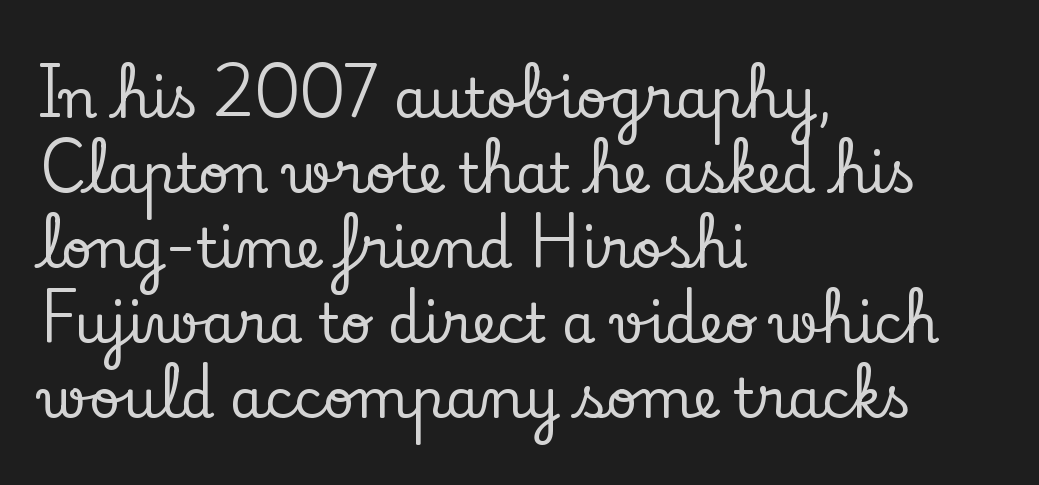
Nope, not italic — everything's standing straight. The paragraph shown leans on its left margin. Quick note: underline off. Standard letterfit; no display-style spreading of the glyphs. Whoever set this chose a conventional vertical rhythm.
